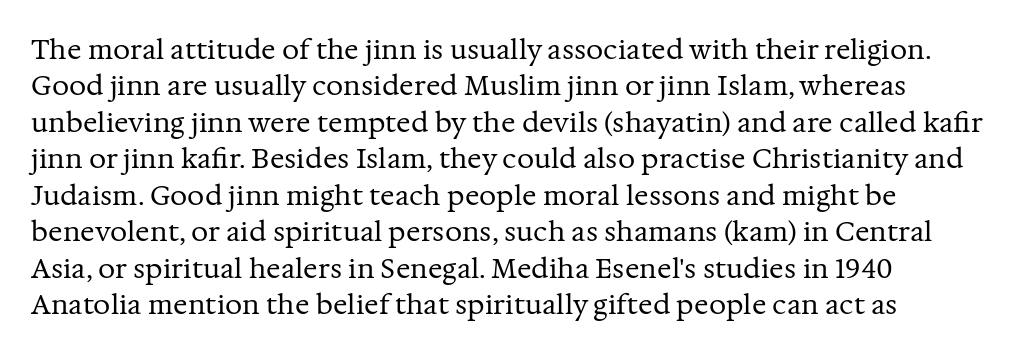
The image shows 27 px text type, upright; set left-aligned, normal line spacing (1.35x), normal letter spacing, not underlined.
